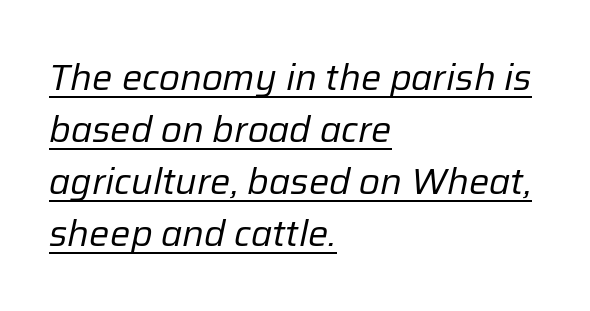
{"italic": "yes", "lean": "right", "slant_degrees": 12, "bold": "no", "weight": "regular", "width": "normal", "stroke_contrast": "low", "x_height": "medium", "monospaced": "no", "underline": "yes", "align": "left", "line_spacing": "normal", "line_spacing_ratio": 1.44, "letter_spacing": "normal", "letter_spacing_em": 0.0, "glyph_px": 36}
